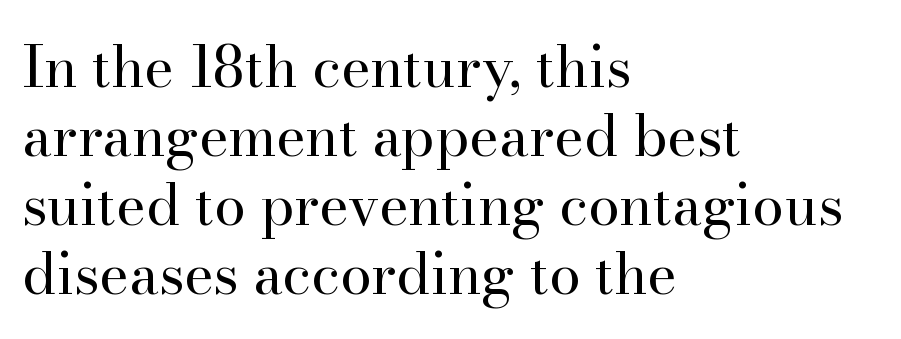
Q: Is the text bold? A: No.
Q: Is the text italic (slanted)? A: No, it is upright.
Q: Is the typeface a serif or a sans-serif typeface? A: Serif.
Q: Is the text underlined? A: No.
Q: How is the paragraph aligned? A: Left-aligned.
Q: Is the spacing between letters normal or unusually wide? A: Normal.
Q: Width (condensed, normal, or wide)? A: Normal.
Q: Stroke contrast? A: High.
Q: x-height? A: Small.
Q: Monospaced? A: No.
